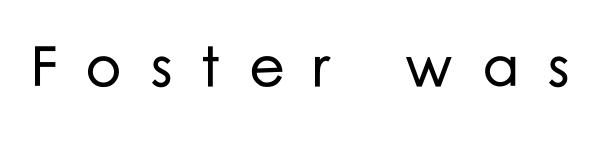
Q: Is the text italic (slanted)? A: No, it is upright.
Q: Is the typeface a serif or a sans-serif typeface? A: Sans-serif.
Q: Is the text underlined? A: No.
Q: Is the spacing between letters normal or unusually wide? A: Unusually wide.
Q: Width (condensed, normal, or wide)? A: Normal.
Q: Stroke contrast? A: Low.
Q: x-height? A: Medium.
Q: Monospaced? A: No.
